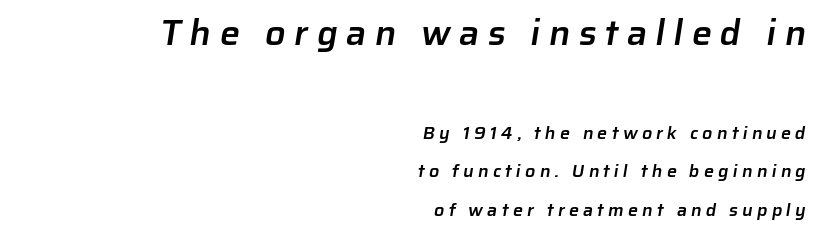
The composition opens big and finishes small. Proportional: the letters do not fall into vertical columns. The rendering uses a large line-height, opening up the rows. As a designer I'd log this as weight 600, semibold. Students, note that the glyphs here are deliberately spaced far apart.
